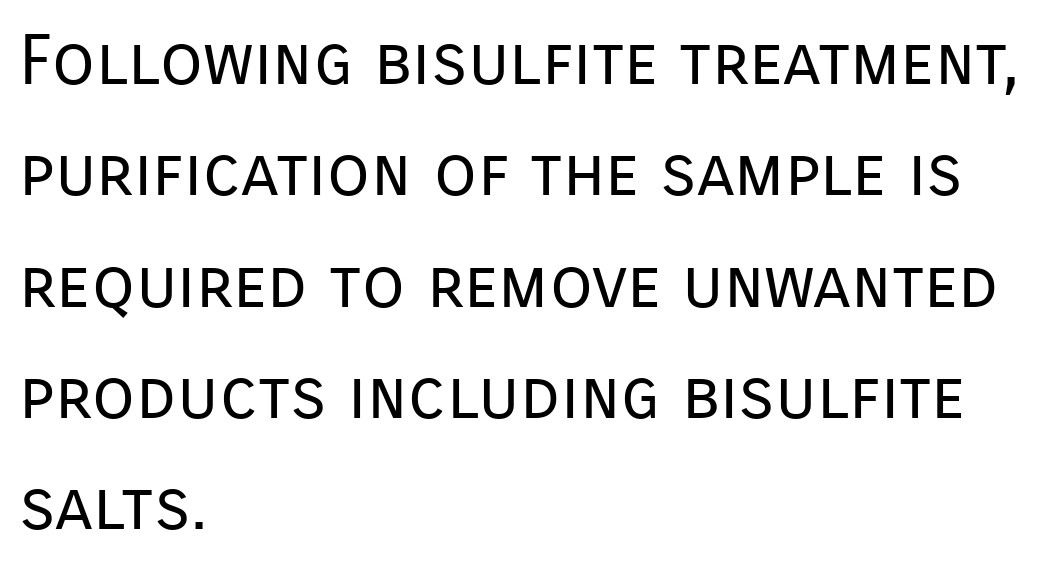
{"serif": "no", "italic": "no", "bold": "no", "weight": "regular", "width": "normal", "stroke_contrast": "low", "x_height": "medium", "monospaced": "no", "underline": "no", "align": "left", "line_spacing": "normal", "line_spacing_ratio": 1.59, "letter_spacing": "normal", "letter_spacing_em": 0.0, "glyph_px": 70}
